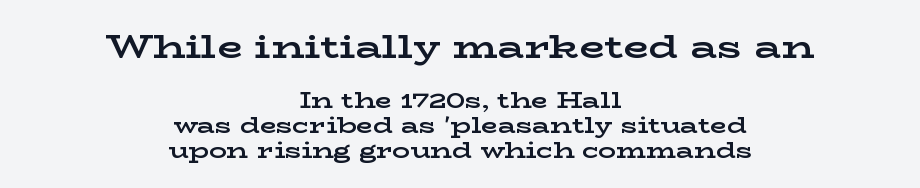
Q: Is the text bold? A: Yes.
Q: Is the text italic (slanted)? A: No, it is upright.
Q: Is the typeface a serif or a sans-serif typeface? A: Serif.
Q: Is the text underlined? A: No.
Q: How is the paragraph aligned? A: Centered.
Q: Is the spacing between letters normal or unusually wide? A: Normal.
Q: Is the spacing between lines tight, normal or loose? A: Tight.
Q: Which block of text is set in a larger size, the first (top) or the second (bottom)? A: The first (top) one.
Q: Width (condensed, normal, or wide)? A: Wide.
Q: Stroke contrast? A: Low.
Q: x-height? A: Medium.
Q: Monospaced? A: No.
